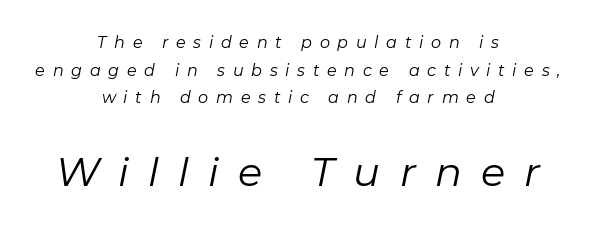
The image shows 40 px regular-weight type, italic (leaning right); set centered, line spacing 1.72x, unusually wide letter spacing (+0.48 em), not underlined; the second (bottom) block is 2.5x larger; low stroke contrast and a medium x-height.
